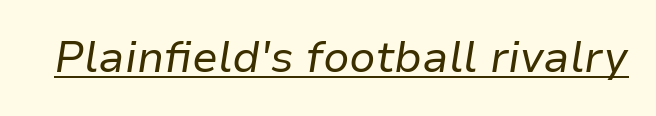
{"italic": "yes", "lean": "right", "slant_degrees": 9, "bold": "no", "weight": "regular", "width": "normal", "stroke_contrast": "low", "x_height": "medium", "monospaced": "no", "underline": "yes", "letter_spacing": "normal", "letter_spacing_em": 0.0, "glyph_px": 43}
